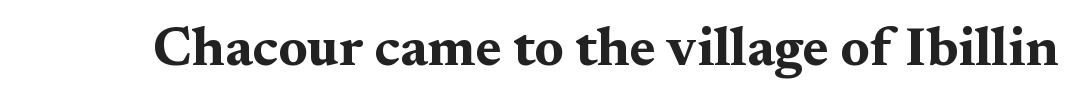
{"serif": "yes", "italic": "no", "bold": "yes", "weight": "bold", "width": "wide", "stroke_contrast": "medium", "x_height": "medium", "monospaced": "no", "underline": "no", "letter_spacing": "normal", "letter_spacing_em": 0.0, "glyph_px": 54}
